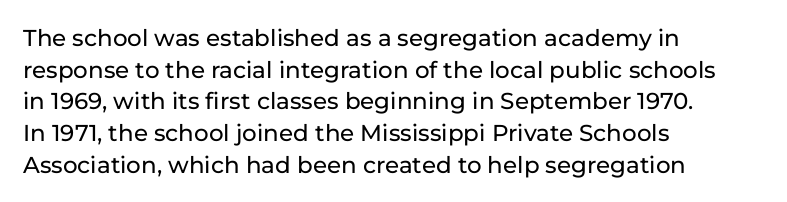
{"italic": "no", "underline": "no", "align": "left", "line_spacing": "normal", "line_spacing_ratio": 1.38, "letter_spacing": "normal", "letter_spacing_em": 0.0, "glyph_px": 23}
